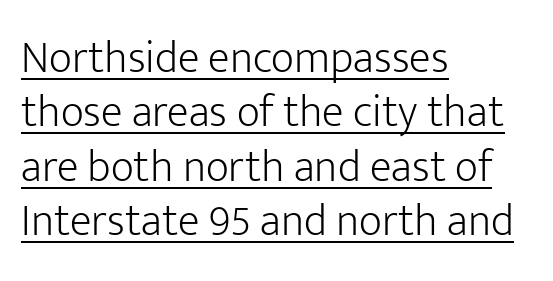
The typesetting does not lean heavy: it is not bold. Does a line run under the words? Yes, clearly. Classification — sans serif. Default kerning and tracking; the words read as compact shapes. Italic? Not at all — the glyphs are vertical.
